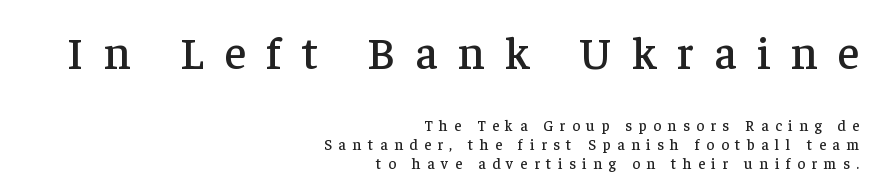
Q: Is the text italic (slanted)? A: No, it is upright.
Q: Is the typeface a serif or a sans-serif typeface? A: Serif.
Q: Is the text underlined? A: No.
Q: How is the paragraph aligned? A: Right-aligned.
Q: Is the spacing between letters normal or unusually wide? A: Unusually wide.
Q: Is the spacing between lines tight, normal or loose? A: Normal.
Q: Which block of text is set in a larger size, the first (top) or the second (bottom)? A: The first (top) one.
Q: Width (condensed, normal, or wide)? A: Normal.
Q: Stroke contrast? A: Low.
Q: x-height? A: Medium.
Q: Monospaced? A: No.
